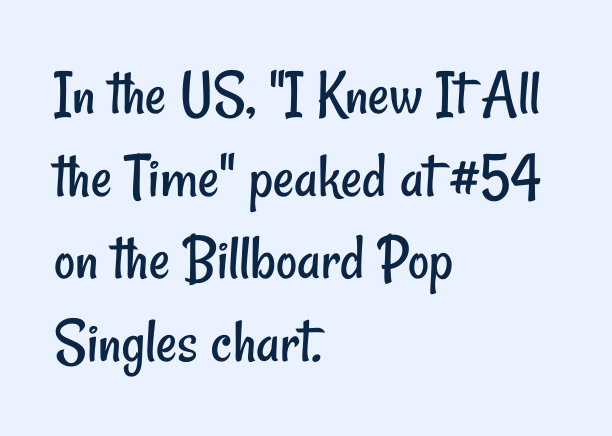
The image shows 65 px regular-weight, condensed sans-serif type; set left-aligned, normal line spacing (1.27x), normal letter spacing, not underlined; low stroke contrast and a small x-height.
